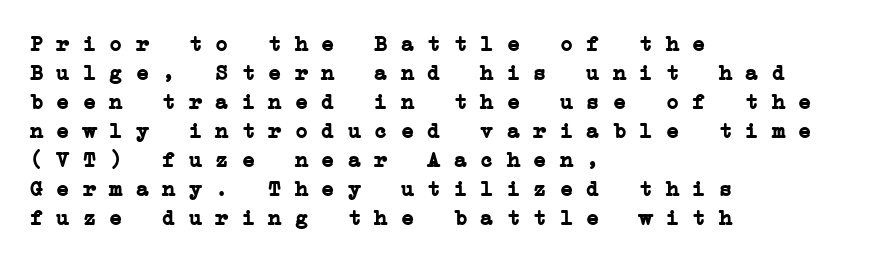
{"bold": "yes", "underline": "no", "align": "left", "line_spacing": "normal", "line_spacing_ratio": 1.32, "letter_spacing": "normal", "letter_spacing_em": 0.0, "glyph_px": 22}
